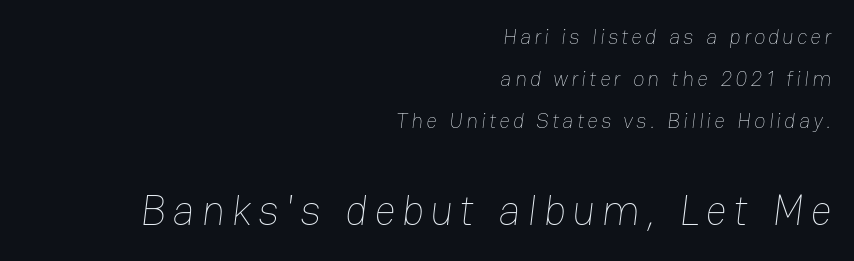
{"bold": "no", "weight": "thin", "width": "normal", "stroke_contrast": "low", "x_height": "medium", "monospaced": "no", "underline": "no", "align": "right", "line_spacing": "loose", "line_spacing_ratio": 2.0, "larger_block": "second", "size_ratio": 2.0, "glyph_px": 42}
